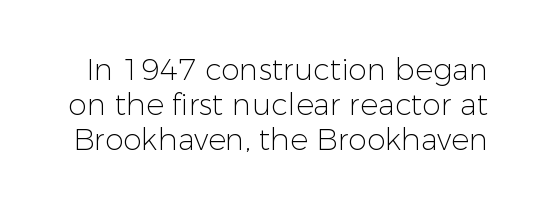
The weight would be labelled regular, book, light, or lighter still. Look at the bottom of the vertical strokes: they stop flat, with no serifs. Descenders hang freely into open space. This sample has the flowing, uneven cadence of proportional lettering. The type sits square on the baseline with zero lean. Letter spacing: default.
